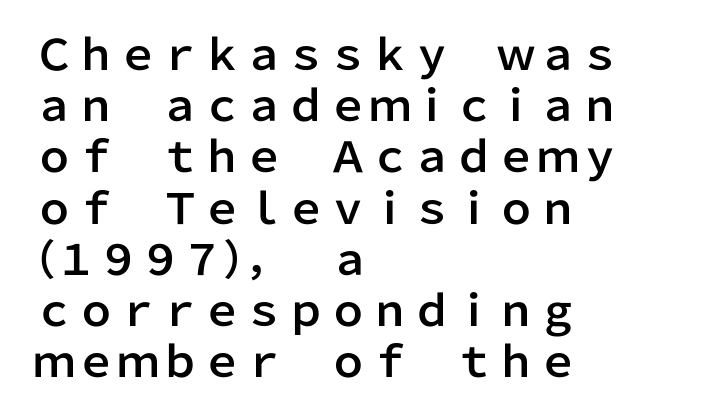
{"serif": "no", "italic": "no", "width": "normal", "stroke_contrast": "low", "x_height": "medium", "monospaced": "no", "underline": "no", "align": "left", "line_spacing_ratio": 1.22, "letter_spacing": "normal", "letter_spacing_em": 0.0, "glyph_px": 42}
